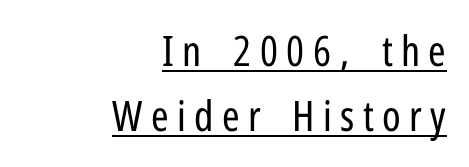
Q: Is the text bold? A: No.
Q: Is the text italic (slanted)? A: No, it is upright.
Q: Is the typeface a serif or a sans-serif typeface? A: Sans-serif.
Q: Is the text underlined? A: Yes.
Q: How is the paragraph aligned? A: Right-aligned.
Q: Is the spacing between letters normal or unusually wide? A: Unusually wide.
Q: Is the spacing between lines tight, normal or loose? A: Normal.
Q: Width (condensed, normal, or wide)? A: Condensed.
Q: Stroke contrast? A: Low.
Q: x-height? A: Medium.
Q: Monospaced? A: No.
